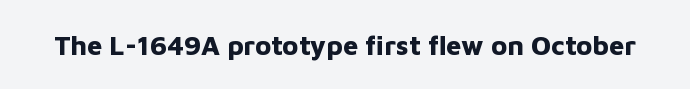
Q: Is the text bold? A: Yes.
Q: Is the text italic (slanted)? A: No, it is upright.
Q: Is the text underlined? A: No.
Q: Is the spacing between letters normal or unusually wide? A: Normal.
